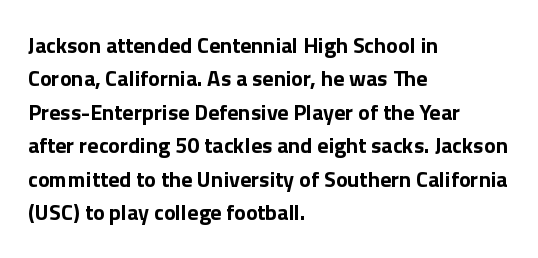
The strip under each line holds only bare page. Between one letter and the next there's only the usual sliver of space. Is there any slant? The stems are plumb. Plenty of ink on the page — the face is bold. Leading matches the norm, producing a regular column.
